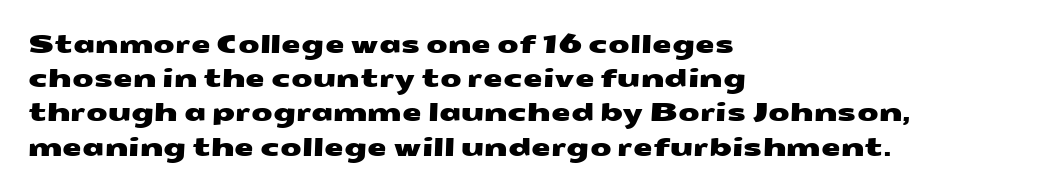
Q: Is the text underlined? A: No.
Q: How is the paragraph aligned? A: Left-aligned.
Q: Is the spacing between letters normal or unusually wide? A: Normal.
Q: Is the spacing between lines tight, normal or loose? A: Normal.
